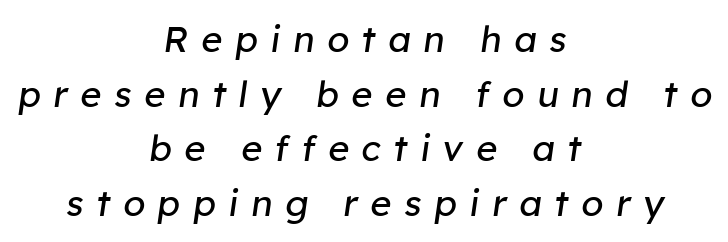
The image shows 36 px regular-weight type, italic (leaning right); set centered, normal line spacing (1.52x), unusually wide letter spacing (+0.35 em), not underlined; low stroke contrast and a medium x-height.
